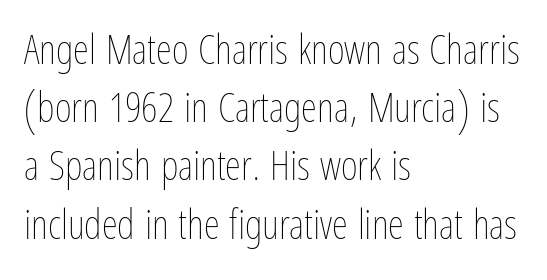
Leading: standard. Summary of weight: not heavy and not bold. Nothing unusual about the tracking: characters are spaced as the font intends. The rendering uses natural spacing where letterforms have individual widths. Typeset ragged right — the left edge is the straight one. The baseline area is clear.
